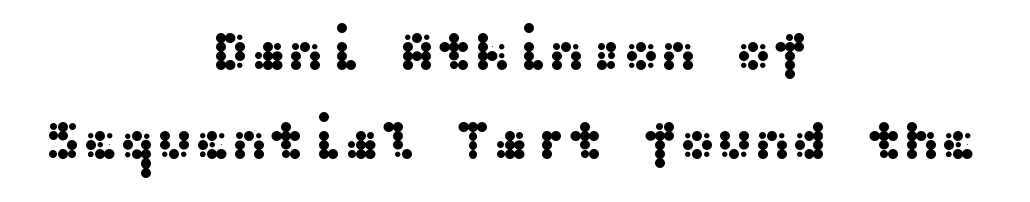
The image shows 56 px wide sans-serif type, upright; set centered, normal line spacing (1.59x), normal letter spacing, not underlined; medium stroke contrast and a medium x-height.
